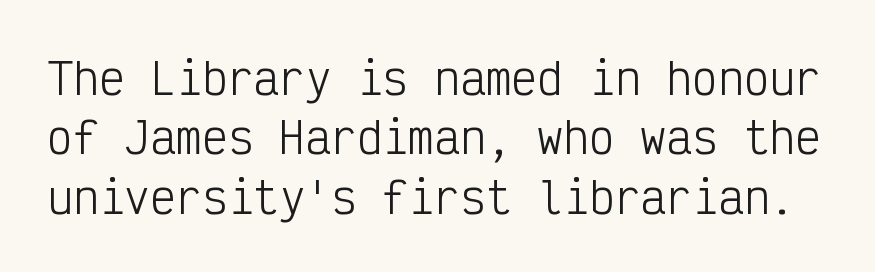
A clean baseline with only descenders dipping below it. One glance says typical: line gaps are just what's usual. No chunkiness to these letters — they're not bold. This sample uses plain, unmodified letter spacing.
